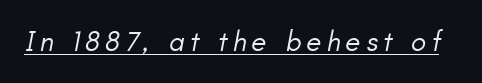
Q: Is the text bold? A: No.
Q: Is the text italic (slanted)? A: Yes, it leans right by about 11 degrees.
Q: Is the text underlined? A: Yes.
Q: Width (condensed, normal, or wide)? A: Normal.
Q: Stroke contrast? A: Low.
Q: x-height? A: Small.
Q: Monospaced? A: No.
